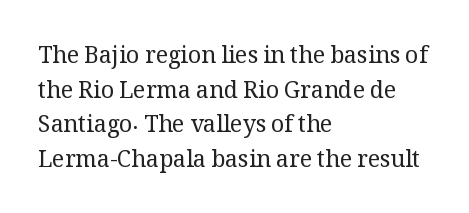
Vertical strokes here are truly vertical. Is the block centered? No — it sits flush against the left margin. Standard letterfit; no display-style spreading of the glyphs. This is not heavy type; no bold has been used.
